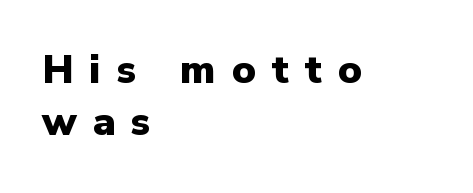
{"serif": "no", "italic": "no", "bold": "yes", "weight": "heavy", "width": "normal", "stroke_contrast": "low", "x_height": "medium", "monospaced": "no", "underline": "no", "align": "left", "line_spacing": "normal", "line_spacing_ratio": 1.31, "letter_spacing": "wide", "letter_spacing_em": 0.4, "glyph_px": 40}
